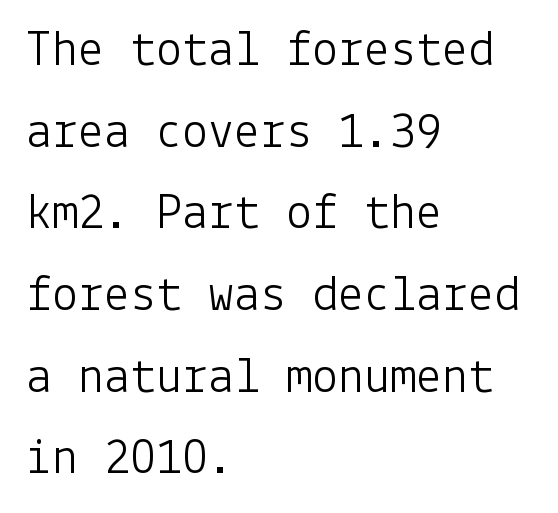
{"serif": "no", "italic": "no", "bold": "no", "weight": "light", "width": "normal", "stroke_contrast": "low", "x_height": "medium", "underline": "no", "align": "left", "line_spacing": "normal", "line_spacing_ratio": 1.57, "letter_spacing": "normal", "letter_spacing_em": 0.0, "glyph_px": 52}
